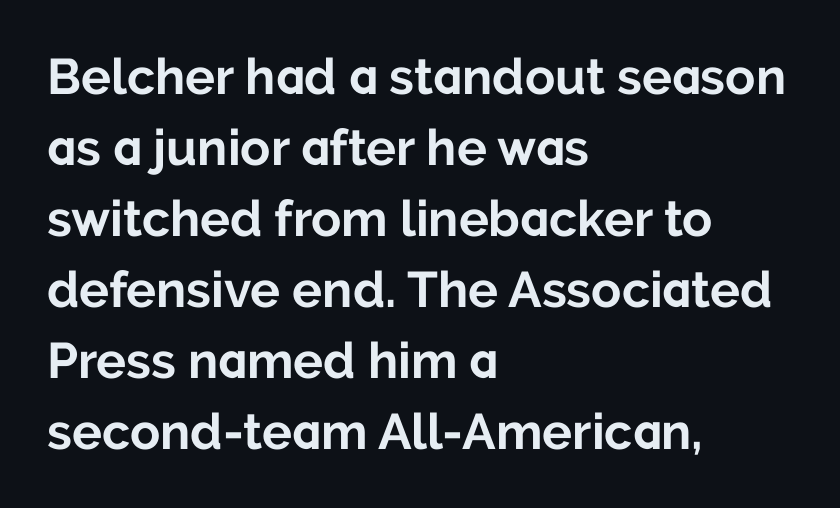
Q: Is the text bold? A: Yes.
Q: Is the text italic (slanted)? A: No, it is upright.
Q: Is the typeface a serif or a sans-serif typeface? A: Sans-serif.
Q: Is the text underlined? A: No.
Q: How is the paragraph aligned? A: Left-aligned.
Q: Is the spacing between letters normal or unusually wide? A: Normal.
Q: Is the spacing between lines tight, normal or loose? A: Normal.
Q: Width (condensed, normal, or wide)? A: Normal.
Q: Stroke contrast? A: Low.
Q: x-height? A: Medium.
Q: Monospaced? A: No.
